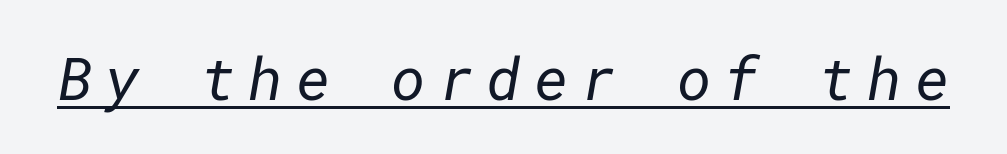
{"serif": "no", "bold": "no", "weight": "regular", "width": "normal", "stroke_contrast": "low", "x_height": "medium", "underline": "yes", "letter_spacing": "wide", "letter_spacing_em": 0.22, "glyph_px": 59}
